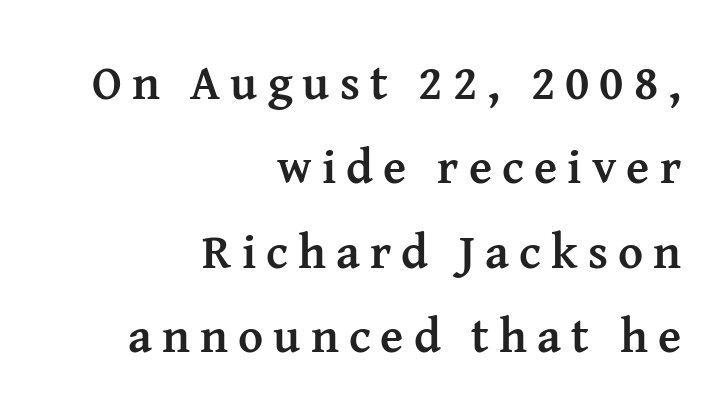
The image shows 48 px semibold serif type, upright; set right-aligned, line spacing 1.76x, unusually wide letter spacing (+0.21 em), not underlined; medium stroke contrast and a medium x-height.
